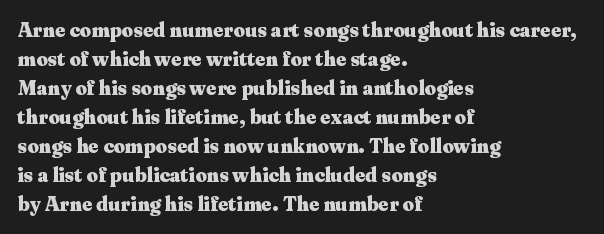
{"italic": "no", "bold": "yes", "underline": "no", "align": "left", "line_spacing": "normal", "line_spacing_ratio": 1.45, "letter_spacing": "normal", "letter_spacing_em": 0.0, "glyph_px": 20}
